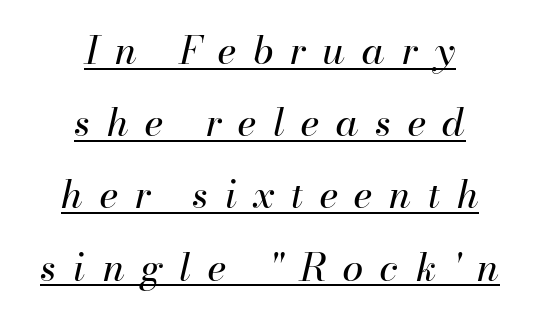
The image shows 38 px regular-weight type, italic (leaning right); set centered, loose line spacing (1.9x), unusually wide letter spacing (+0.44 em), underlined; high stroke contrast and a small x-height.
